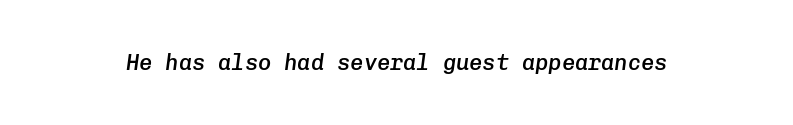
A typesetter would call this zero additional tracking. There's an unmistakable incline to the writing here. Any mark beneath the type? The region is blank. Weight check: semibold — heavier than regular, not quite bold.
